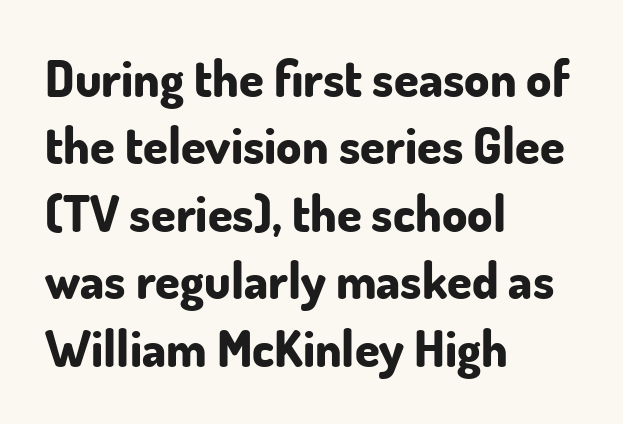
{"serif": "no", "italic": "no", "bold": "yes", "weight": "bold", "width": "normal", "stroke_contrast": "low", "x_height": "small", "monospaced": "no", "underline": "no", "align": "left", "line_spacing": "normal", "line_spacing_ratio": 1.35, "letter_spacing": "normal", "letter_spacing_em": 0.0, "glyph_px": 50}
